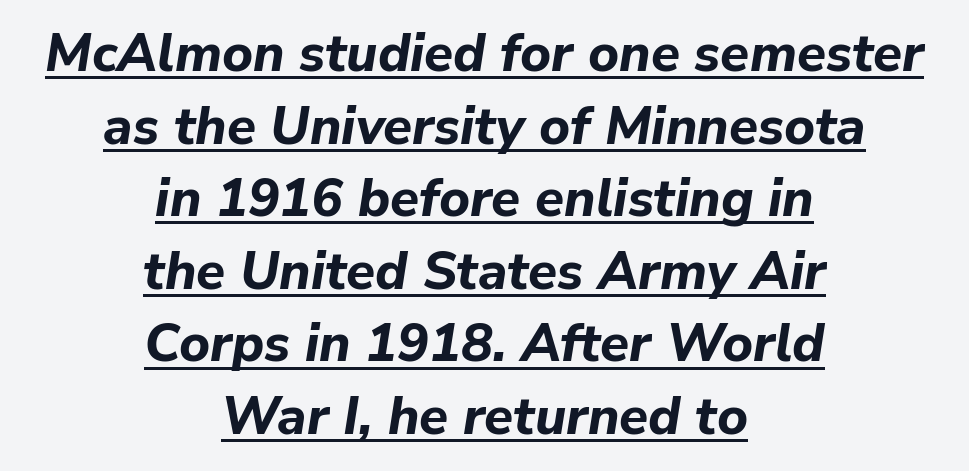
{"italic": "yes", "lean": "right", "slant_degrees": 9, "bold": "yes", "weight": "bold", "width": "normal", "stroke_contrast": "low", "x_height": "medium", "monospaced": "no", "underline": "yes", "align": "center", "line_spacing": "normal", "line_spacing_ratio": 1.37, "letter_spacing": "normal", "letter_spacing_em": 0.0, "glyph_px": 53}
